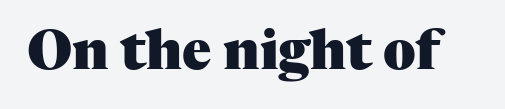
The image shows 54 px heavy serif type, upright; set normal letter spacing, not underlined; medium stroke contrast and a medium x-height.
